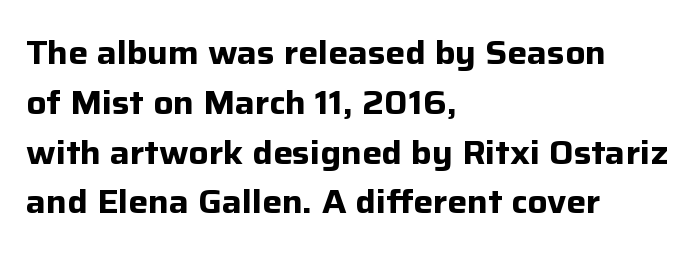
{"serif": "no", "italic": "no", "bold": "yes", "weight": "bold", "width": "normal", "stroke_contrast": "low", "x_height": "medium", "monospaced": "no", "underline": "no", "align": "left", "line_spacing": "normal", "line_spacing_ratio": 1.51, "letter_spacing": "normal", "letter_spacing_em": 0.0, "glyph_px": 33}
